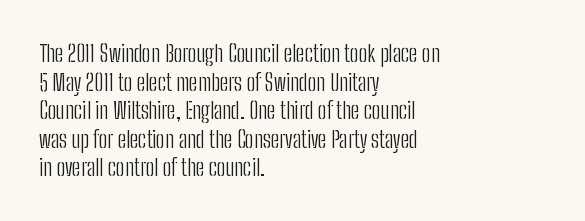
The image shows 23 px text type, upright; set left-aligned, line spacing 1.24x, normal letter spacing, not underlined.
